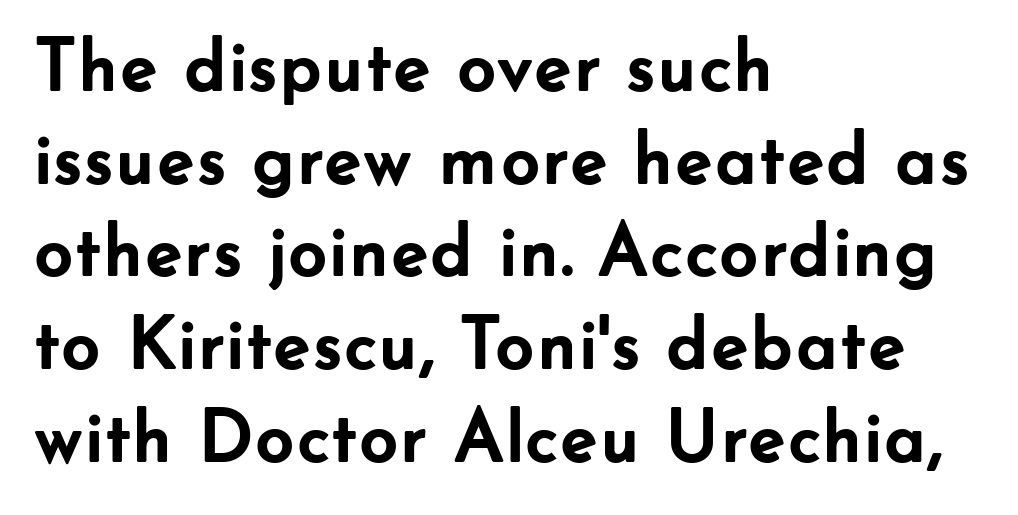
Q: Is the text bold? A: Yes.
Q: Is the text italic (slanted)? A: No, it is upright.
Q: Is the typeface a serif or a sans-serif typeface? A: Sans-serif.
Q: Is the text underlined? A: No.
Q: How is the paragraph aligned? A: Left-aligned.
Q: Is the spacing between letters normal or unusually wide? A: Normal.
Q: Width (condensed, normal, or wide)? A: Normal.
Q: Stroke contrast? A: Low.
Q: x-height? A: Small.
Q: Monospaced? A: No.
